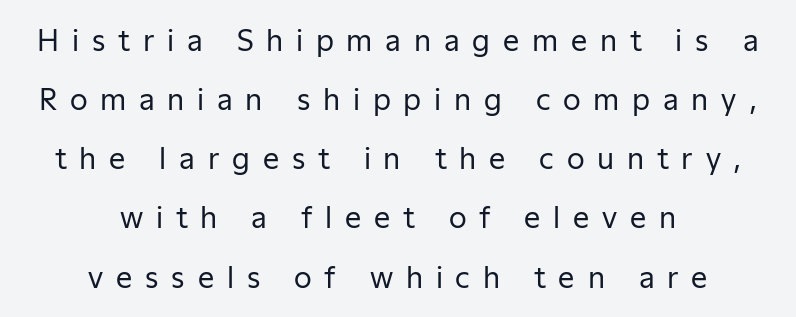
The space between consecutive lines is lavish. The rendering inserts visible extra space after every character. Caption: multi-line text, centered on the measure. Is there any slant? The stems are plumb. The rendering uses natural spacing where letterforms have individual widths.
